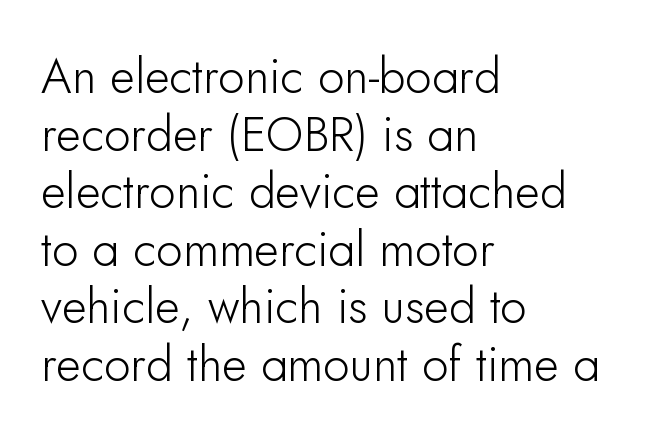
Note the varied advance widths — an 'i' is clearly narrower than an 'm'. Upright lettering throughout. Casual observation: everything's shoved over to the left. Short note: letters normally spaced.
